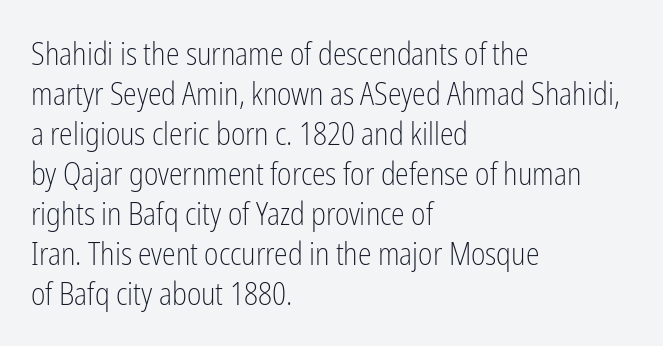
The image shows 31 px light, condensed sans-serif type, upright; set left-aligned, normal line spacing (1.29x), normal letter spacing, not underlined; low stroke contrast and a medium x-height.
